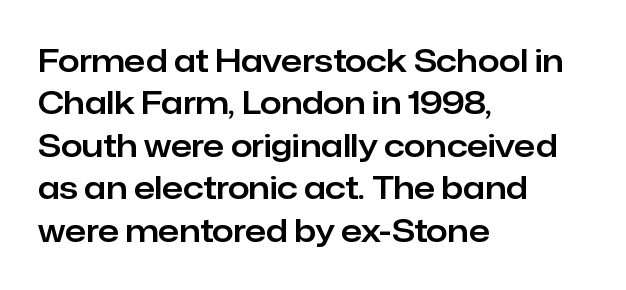
The image shows 31 px sans-serif type, upright; set left-aligned, normal line spacing (1.37x), normal letter spacing, not underlined; low stroke contrast and a medium x-height.
